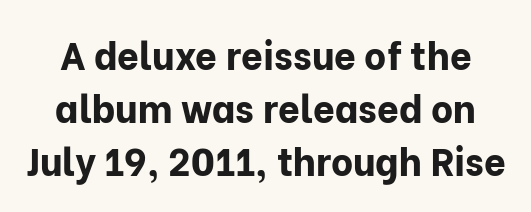
The image shows 38 px bold sans-serif type, upright; set normal line spacing (1.4x), normal letter spacing, not underlined; low stroke contrast and a medium x-height.
